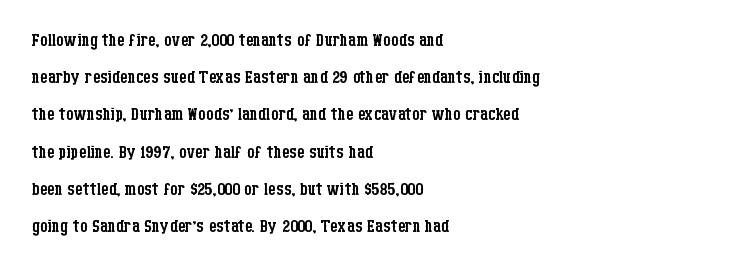
{"italic": "no", "bold": "no", "underline": "no", "align": "left", "line_spacing": "normal", "line_spacing_ratio": 1.55, "letter_spacing": "normal", "letter_spacing_em": 0.0, "glyph_px": 24}
